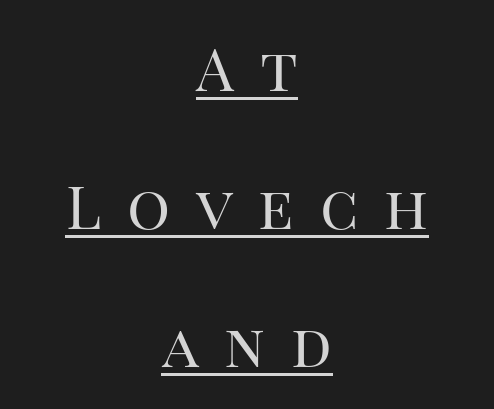
Q: Is the text bold? A: No.
Q: Is the text italic (slanted)? A: No, it is upright.
Q: Is the typeface a serif or a sans-serif typeface? A: Serif.
Q: Is the text underlined? A: Yes.
Q: How is the paragraph aligned? A: Centered.
Q: Is the spacing between letters normal or unusually wide? A: Unusually wide.
Q: Is the spacing between lines tight, normal or loose? A: Loose.
Q: Width (condensed, normal, or wide)? A: Normal.
Q: Stroke contrast? A: High.
Q: x-height? A: Large.
Q: Monospaced? A: No.
